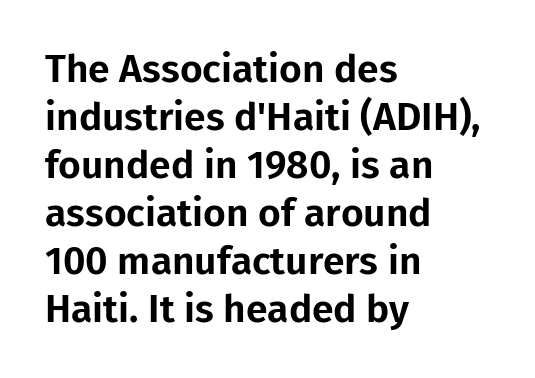
This rendering leaves character spacing at its baseline value. The passage shown is typed in a proportional face where columns would drift. The rendering shows plain stroke endings on the letterforms — a sans-serif design. The letters stand upright; this is a roman face. Horizontally, the lines are justified to the leading edge only.
